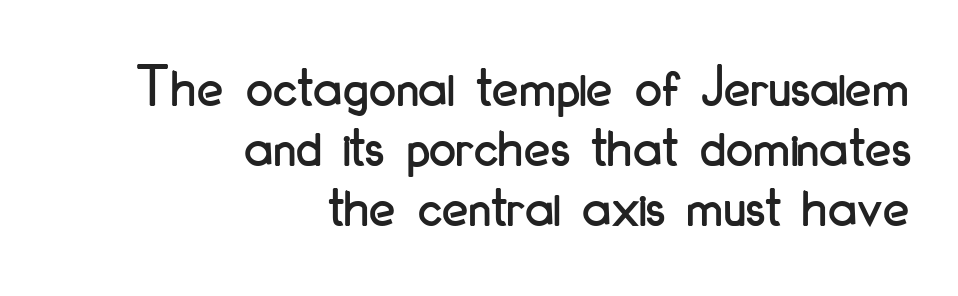
Q: Is the text italic (slanted)? A: No, it is upright.
Q: Is the typeface a serif or a sans-serif typeface? A: Sans-serif.
Q: Is the text underlined? A: No.
Q: How is the paragraph aligned? A: Right-aligned.
Q: Is the spacing between letters normal or unusually wide? A: Normal.
Q: Is the spacing between lines tight, normal or loose? A: Tight.
Q: Width (condensed, normal, or wide)? A: Condensed.
Q: Stroke contrast? A: Low.
Q: x-height? A: Small.
Q: Monospaced? A: No.
